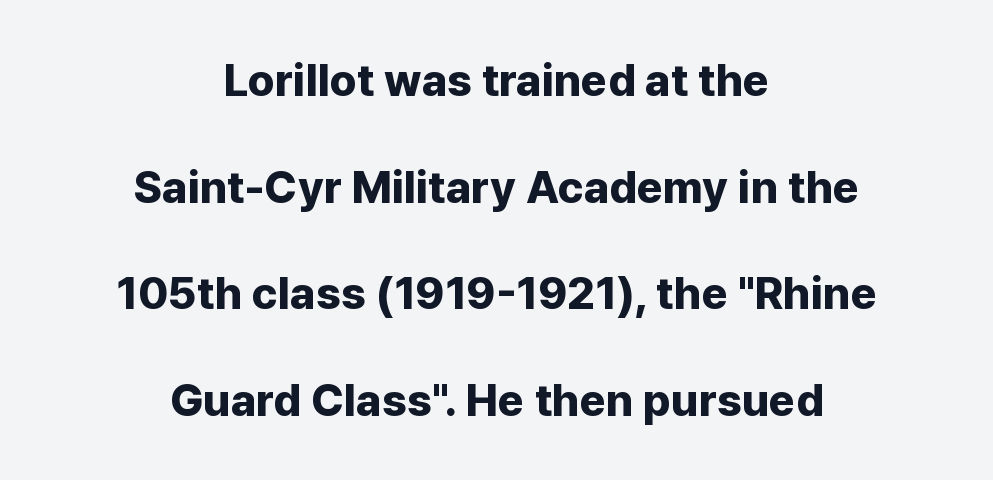
Q: Is the text bold? A: Yes.
Q: Is the text italic (slanted)? A: No, it is upright.
Q: Is the typeface a serif or a sans-serif typeface? A: Sans-serif.
Q: Is the text underlined? A: No.
Q: How is the paragraph aligned? A: Centered.
Q: Is the spacing between letters normal or unusually wide? A: Normal.
Q: Is the spacing between lines tight, normal or loose? A: Loose.
Q: Width (condensed, normal, or wide)? A: Normal.
Q: Stroke contrast? A: Low.
Q: x-height? A: Medium.
Q: Monospaced? A: No.
